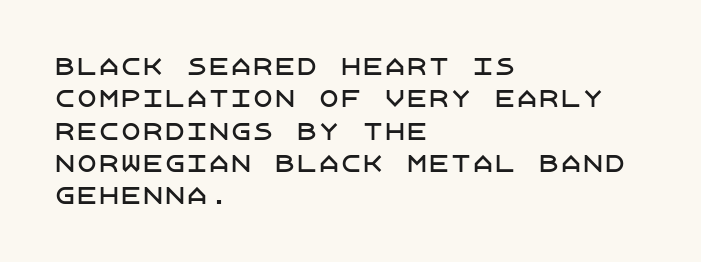
{"italic": "no", "underline": "no", "align": "left", "line_spacing": "normal", "line_spacing_ratio": 1.47, "letter_spacing": "normal", "letter_spacing_em": 0.0, "glyph_px": 22}
